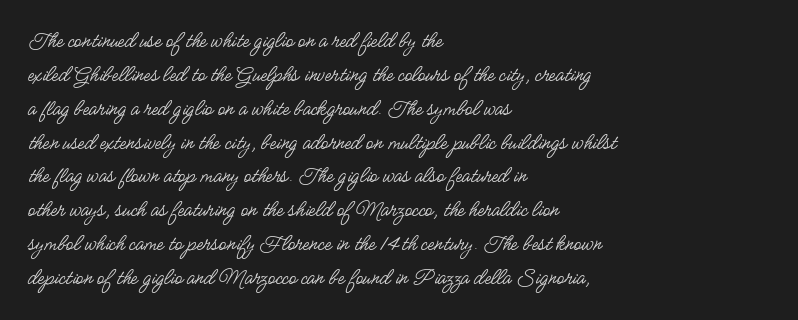
The image shows 24 px text type; set left-aligned, normal line spacing (1.41x), normal letter spacing, not underlined.
